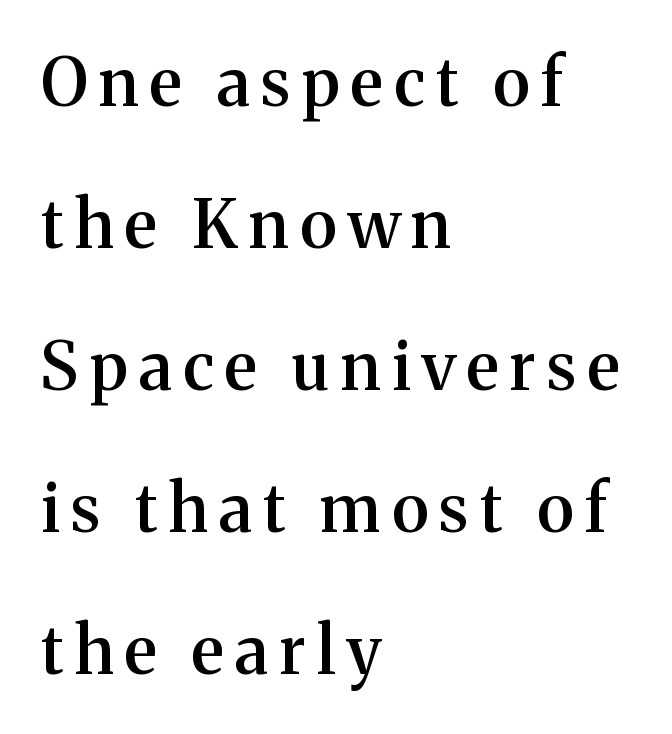
The passage shown is semibold, sitting just below true bold. These lines stand farther apart than default settings would place them. A classic flush-left, rag-right setting is used for this passage. Unlike a clean sans, this face finishes its strokes with serifs. Quick note: not italic, upright. Words float on clear page, feet unadorned.
